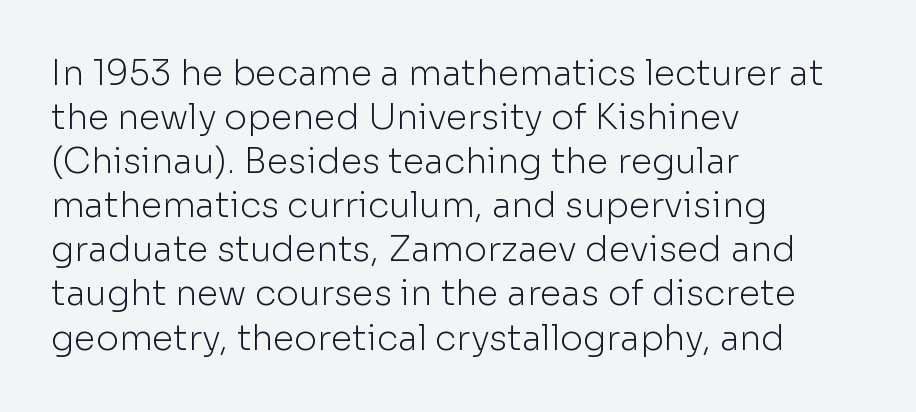
The image shows 35 px light sans-serif type, upright; set left-aligned, normal line spacing (1.26x), normal letter spacing, not underlined; low stroke contrast and a medium x-height.
